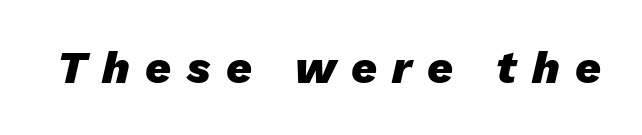
Q: Is the text bold? A: Yes.
Q: Is the text italic (slanted)? A: Yes, it leans right by about 13 degrees.
Q: Is the text underlined? A: No.
Q: Is the spacing between letters normal or unusually wide? A: Unusually wide.
Q: Width (condensed, normal, or wide)? A: Normal.
Q: Stroke contrast? A: Low.
Q: x-height? A: Medium.
Q: Monospaced? A: No.
